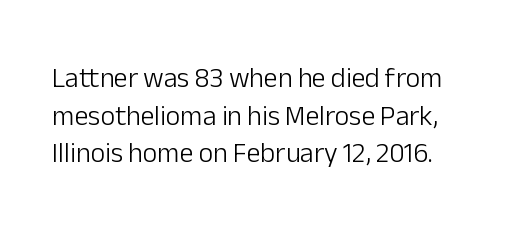
Q: Is the text bold? A: No.
Q: Is the text italic (slanted)? A: No, it is upright.
Q: Is the typeface a serif or a sans-serif typeface? A: Sans-serif.
Q: Is the text underlined? A: No.
Q: Is the spacing between letters normal or unusually wide? A: Normal.
Q: Is the spacing between lines tight, normal or loose? A: Normal.
Q: Width (condensed, normal, or wide)? A: Normal.
Q: Stroke contrast? A: Low.
Q: x-height? A: Medium.
Q: Monospaced? A: No.
